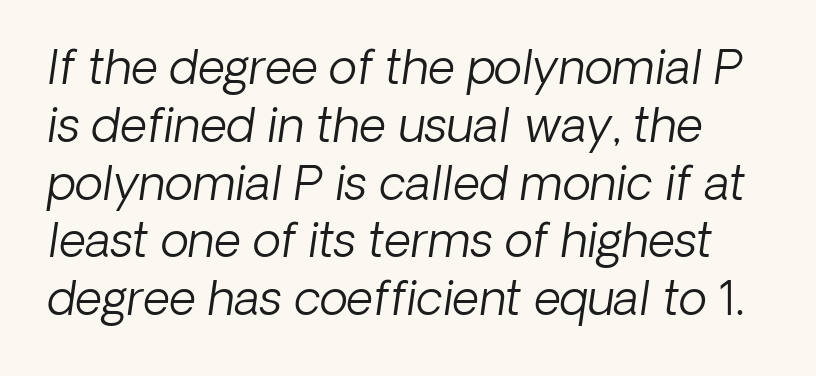
{"italic": "yes", "lean": "right", "slant_degrees": 8, "bold": "no", "weight": "light", "width": "normal", "stroke_contrast": "low", "x_height": "medium", "monospaced": "no", "underline": "no", "line_spacing_ratio": 1.23, "letter_spacing": "normal", "letter_spacing_em": 0.0, "glyph_px": 47}
